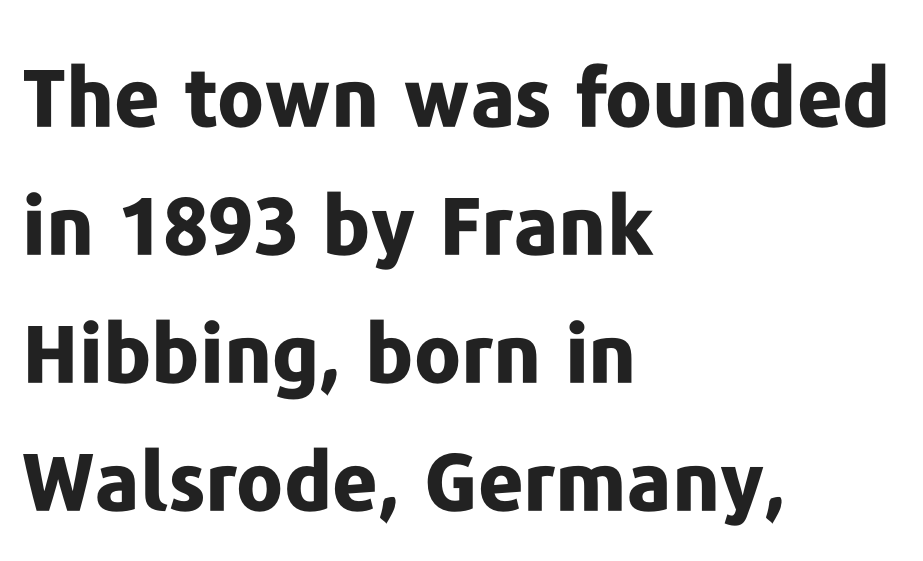
Q: Is the text bold? A: Yes.
Q: Is the text italic (slanted)? A: No, it is upright.
Q: Is the typeface a serif or a sans-serif typeface? A: Sans-serif.
Q: Is the text underlined? A: No.
Q: How is the paragraph aligned? A: Left-aligned.
Q: Is the spacing between letters normal or unusually wide? A: Normal.
Q: Is the spacing between lines tight, normal or loose? A: Normal.
Q: Width (condensed, normal, or wide)? A: Normal.
Q: Stroke contrast? A: Low.
Q: x-height? A: Medium.
Q: Monospaced? A: No.
